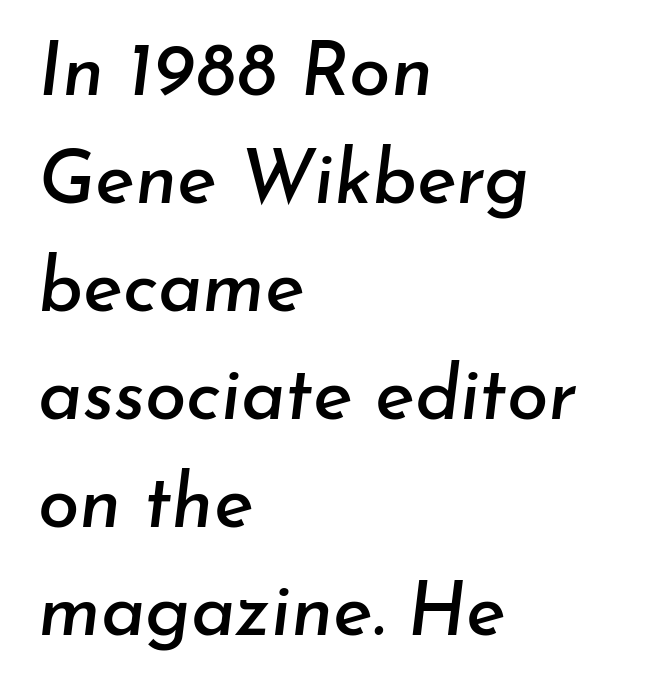
Q: Is the text italic (slanted)? A: Yes, it leans right by about 7 degrees.
Q: Is the text underlined? A: No.
Q: How is the paragraph aligned? A: Left-aligned.
Q: Is the spacing between letters normal or unusually wide? A: Normal.
Q: Is the spacing between lines tight, normal or loose? A: Normal.
Q: Width (condensed, normal, or wide)? A: Normal.
Q: Stroke contrast? A: Low.
Q: x-height? A: Small.
Q: Monospaced? A: No.
